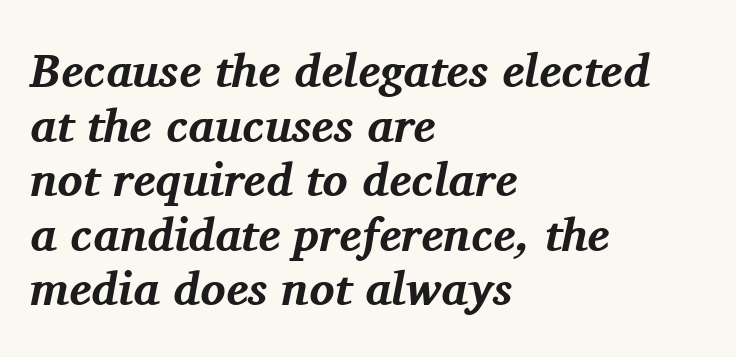
{"serif": "yes", "italic": "yes", "lean": "right", "slant_degrees": 11, "bold": "yes", "weight": "bold", "width": "normal", "stroke_contrast": "medium", "x_height": "medium", "monospaced": "no", "underline": "no", "align": "left", "line_spacing_ratio": 1.16, "letter_spacing": "normal", "letter_spacing_em": 0.0, "glyph_px": 47}
